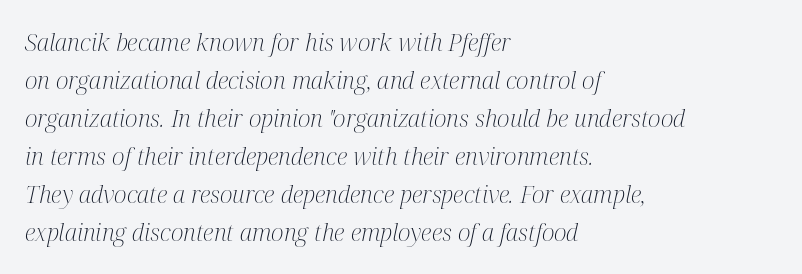
{"italic": "yes", "lean": "right", "slant_degrees": 12, "bold": "no", "underline": "no", "align": "left", "line_spacing": "normal", "line_spacing_ratio": 1.58, "letter_spacing": "normal", "letter_spacing_em": 0.0, "glyph_px": 24}
